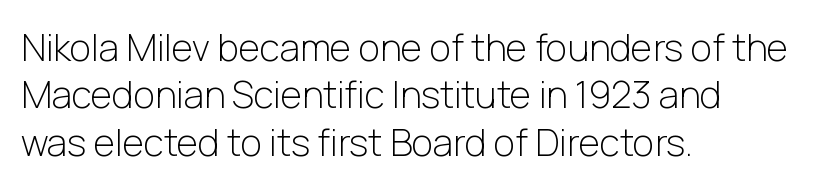
{"serif": "no", "italic": "no", "bold": "no", "weight": "light", "width": "normal", "stroke_contrast": "low", "x_height": "medium", "monospaced": "no", "underline": "no", "align": "left", "line_spacing": "normal", "line_spacing_ratio": 1.28, "letter_spacing": "normal", "letter_spacing_em": 0.0, "glyph_px": 37}
